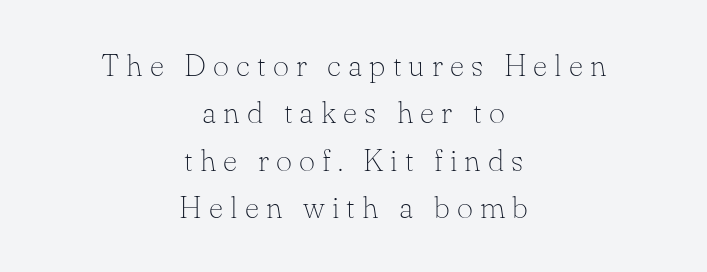
{"serif": "yes", "italic": "no", "bold": "no", "weight": "thin", "width": "normal", "stroke_contrast": "low", "x_height": "small", "monospaced": "no", "underline": "no", "align": "center", "line_spacing": "normal", "line_spacing_ratio": 1.53, "letter_spacing": "wide", "letter_spacing_em": 0.23, "glyph_px": 31}
